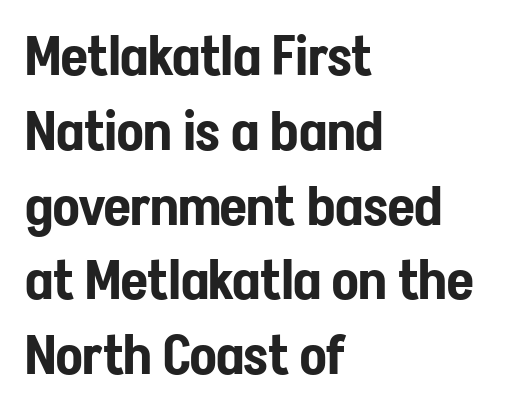
Q: Is the text italic (slanted)? A: No, it is upright.
Q: Is the typeface a serif or a sans-serif typeface? A: Sans-serif.
Q: Is the text underlined? A: No.
Q: How is the paragraph aligned? A: Left-aligned.
Q: Is the spacing between letters normal or unusually wide? A: Normal.
Q: Is the spacing between lines tight, normal or loose? A: Normal.
Q: Width (condensed, normal, or wide)? A: Condensed.
Q: Stroke contrast? A: Low.
Q: x-height? A: Medium.
Q: Monospaced? A: No.
